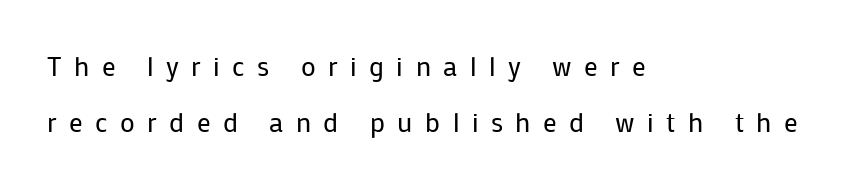
{"italic": "no", "bold": "no", "underline": "no", "align": "left", "line_spacing": "loose", "line_spacing_ratio": 2.06, "letter_spacing": "wide", "letter_spacing_em": 0.46, "glyph_px": 27}
